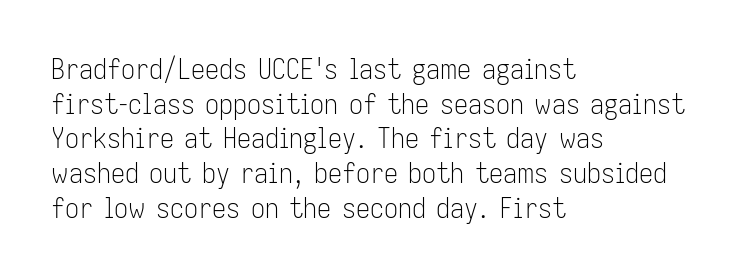
The image shows 28 px light, condensed sans-serif type, upright; set left-aligned, line spacing 1.24x, normal letter spacing, not underlined; low stroke contrast and a medium x-height.
